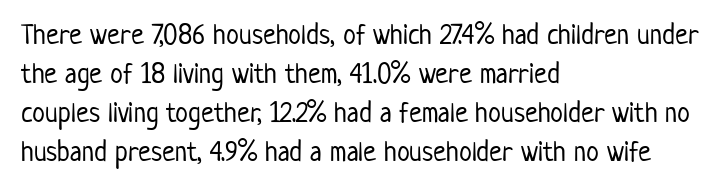
{"serif": "no", "italic": "no", "bold": "no", "weight": "light", "width": "condensed", "stroke_contrast": "low", "x_height": "medium", "monospaced": "no", "underline": "no", "align": "left", "line_spacing": "normal", "line_spacing_ratio": 1.34, "letter_spacing": "normal", "letter_spacing_em": 0.0, "glyph_px": 29}
